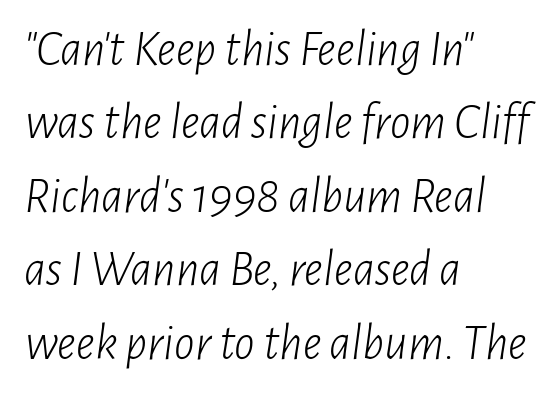
{"italic": "yes", "lean": "right", "slant_degrees": 7, "bold": "no", "weight": "light", "width": "condensed", "stroke_contrast": "low", "x_height": "medium", "monospaced": "no", "underline": "no", "align": "left", "line_spacing": "normal", "line_spacing_ratio": 1.44, "letter_spacing": "normal", "letter_spacing_em": 0.0, "glyph_px": 51}
